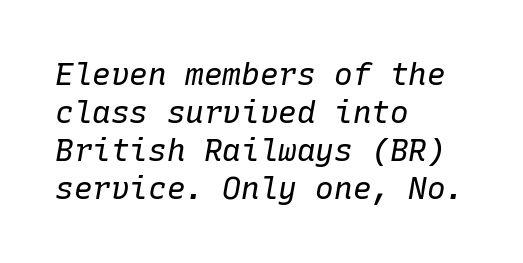
{"italic": "yes", "lean": "right", "slant_degrees": 10, "bold": "no", "weight": "regular", "width": "normal", "stroke_contrast": "low", "x_height": "medium", "monospaced": "yes", "underline": "no", "align": "left", "line_spacing_ratio": 1.23, "letter_spacing": "normal", "letter_spacing_em": 0.0, "glyph_px": 31}
